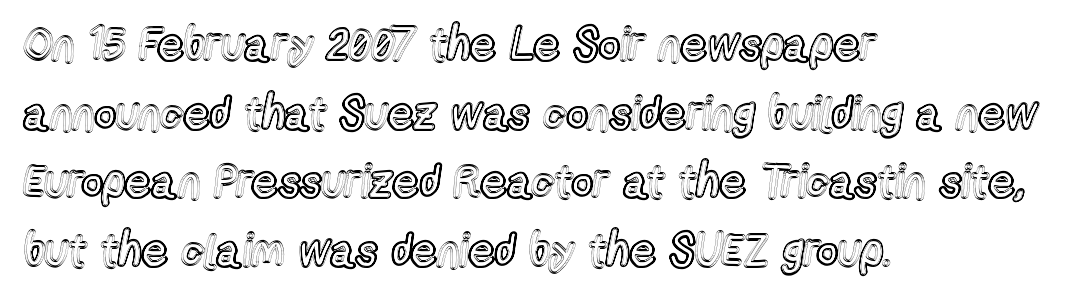
The image shows 46 px condensed type; set left-aligned, normal line spacing (1.49x), normal letter spacing, not underlined; a medium x-height.
